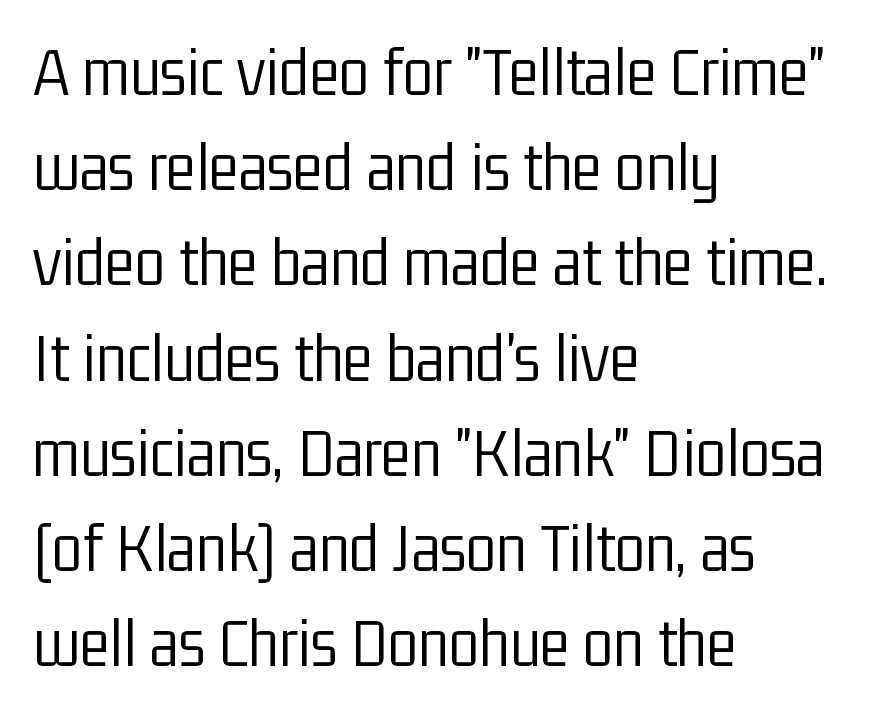
Q: Is the text bold? A: No.
Q: Is the text italic (slanted)? A: No, it is upright.
Q: Is the typeface a serif or a sans-serif typeface? A: Sans-serif.
Q: Is the text underlined? A: No.
Q: How is the paragraph aligned? A: Left-aligned.
Q: Is the spacing between letters normal or unusually wide? A: Normal.
Q: Is the spacing between lines tight, normal or loose? A: Normal.
Q: Width (condensed, normal, or wide)? A: Condensed.
Q: Stroke contrast? A: Low.
Q: x-height? A: Medium.
Q: Monospaced? A: No.
